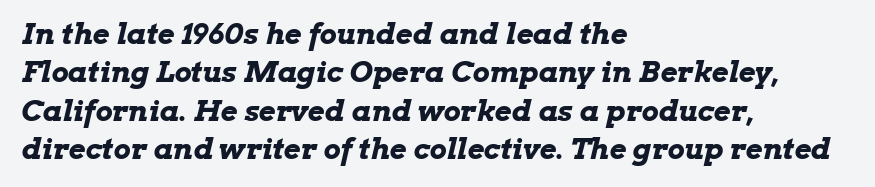
The image shows 29 px bold, wide type, italic (leaning right); set left-aligned, normal line spacing (1.32x), normal letter spacing, not underlined; low stroke contrast and a medium x-height.
